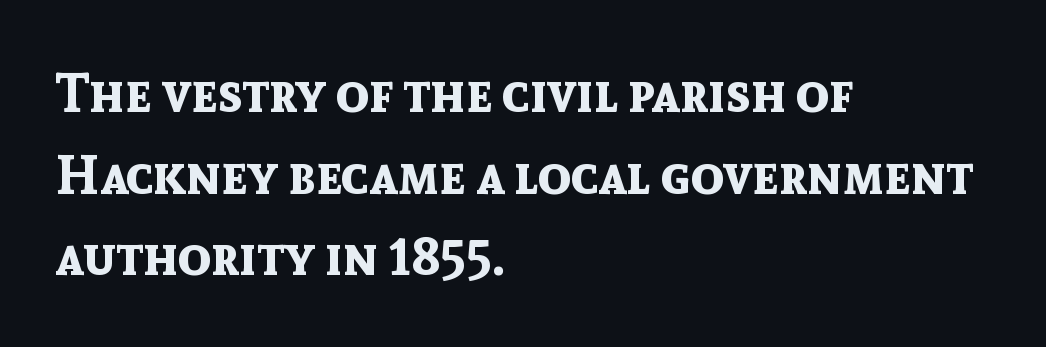
Decoration check: the copy has no underline. Nothing unusual about the tracking: characters are spaced as the font intends. Here the designer chose a conventional face with non-uniform glyph widths. Which margin do the lines hug? The left one — the right edge is uneven.
